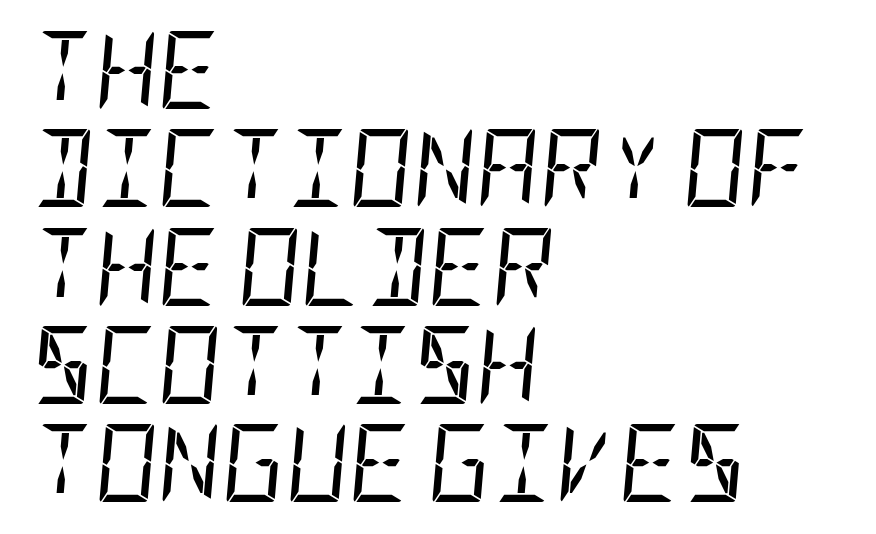
Would a proofreader flag this as italicized? Yes. Teacher's note: observe the even left margin — that is flush-left alignment. The passage shown is not underscored anywhere. Horizontal bands of white between lines are of average thickness. The face looks like a standard text weight, possibly lighter.
